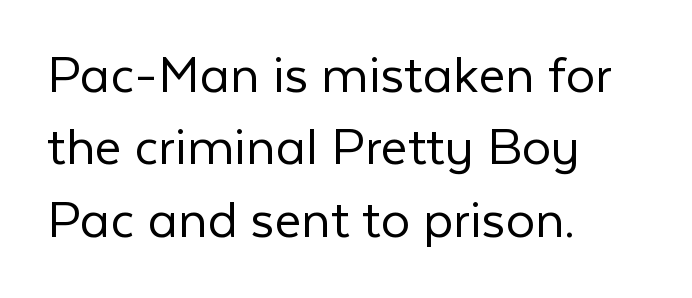
Q: Is the text bold? A: No.
Q: Is the text italic (slanted)? A: No, it is upright.
Q: Is the typeface a serif or a sans-serif typeface? A: Sans-serif.
Q: Is the text underlined? A: No.
Q: How is the paragraph aligned? A: Left-aligned.
Q: Is the spacing between letters normal or unusually wide? A: Normal.
Q: Is the spacing between lines tight, normal or loose? A: Normal.
Q: Width (condensed, normal, or wide)? A: Normal.
Q: Stroke contrast? A: Low.
Q: x-height? A: Medium.
Q: Monospaced? A: No.
